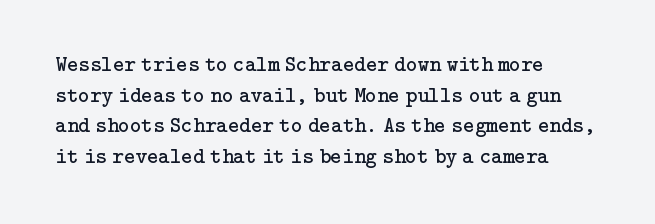
{"italic": "no", "bold": "no", "underline": "no", "align": "left", "line_spacing": "normal", "line_spacing_ratio": 1.39, "letter_spacing": "normal", "letter_spacing_em": 0.0, "glyph_px": 22}
